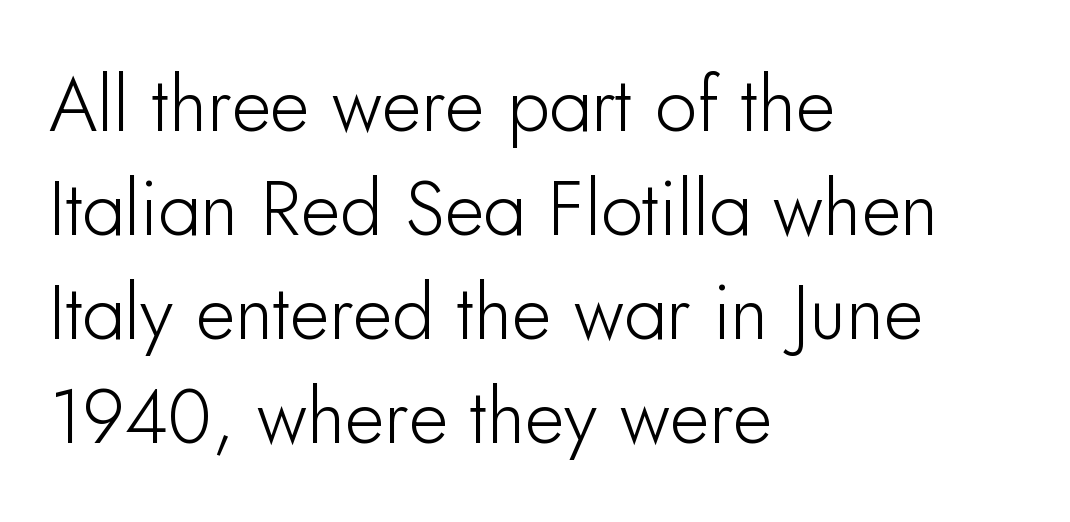
The image shows 76 px sans-serif type, upright; set left-aligned, normal line spacing (1.37x), normal letter spacing, not underlined; low stroke contrast and a small x-height.
